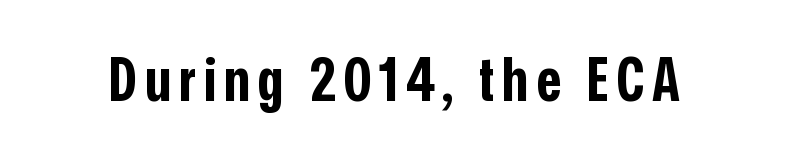
On the weight axis this lands at bold, roughly 700. The specimen omits any rule beneath the text block's lines. The face used here is proportionally spaced, like ordinary book or web type. Tall strokes in this sample are plumb rather than angled. Does the type have serifs? No, each stem ends abruptly.
